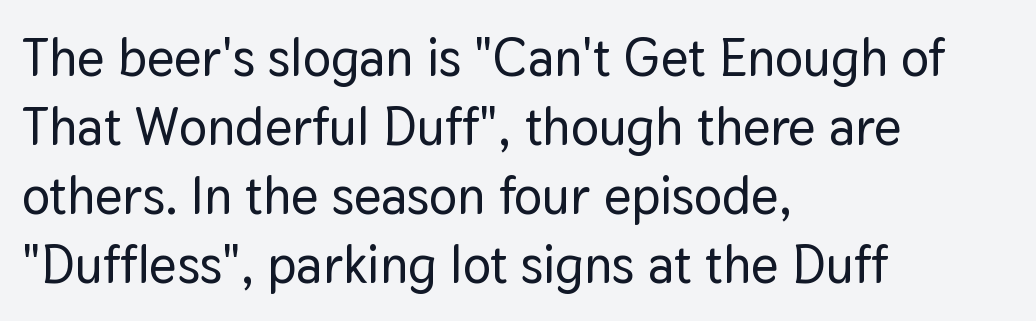
Does the lettering tilt? It doesn't — this is upright. The passage is arranged the way most books set body copy — flush left. Between one letter and the next there's only the usual sliver of space. Does the type have serifs? No, each stem ends abruptly.
